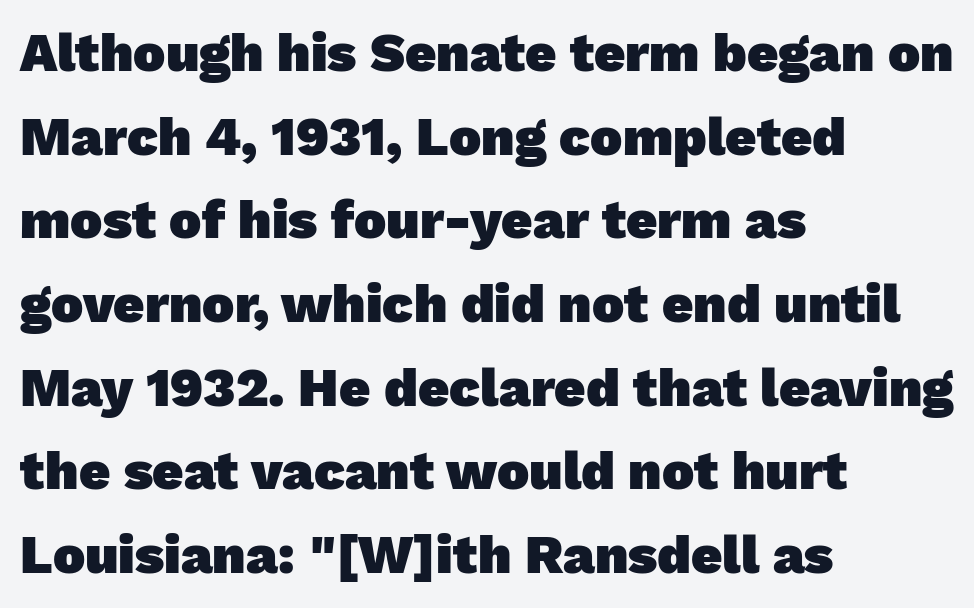
The image shows 54 px heavy sans-serif type; set left-aligned, normal line spacing (1.55x), normal letter spacing, not underlined; low stroke contrast and a medium x-height.
